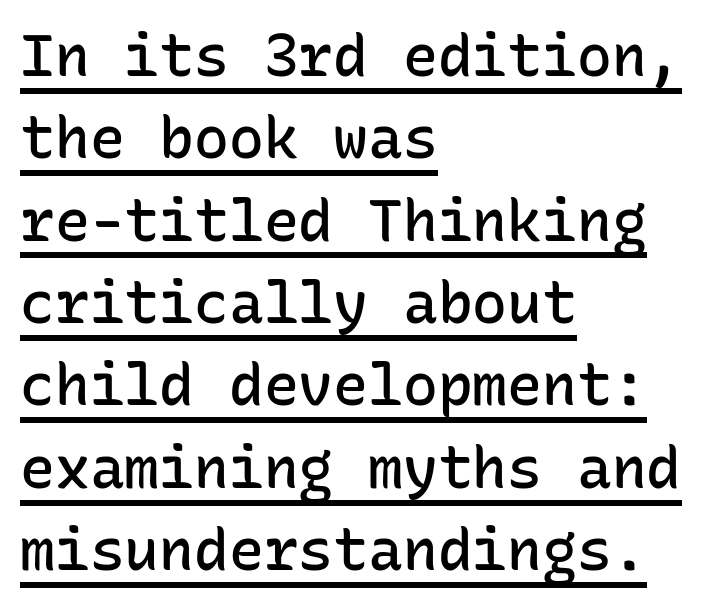
The image shows 58 px semibold sans-serif type, upright, monospaced; set left-aligned, normal line spacing (1.42x), normal letter spacing, underlined; low stroke contrast and a medium x-height.
